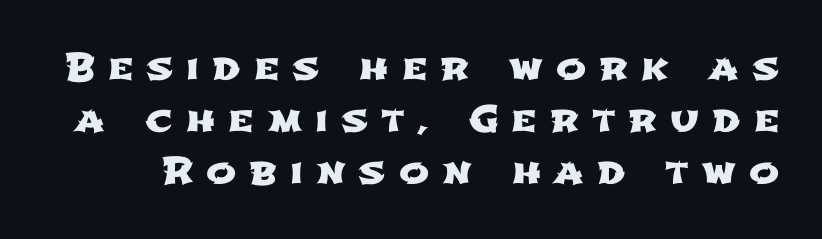
{"serif": "no", "width": "wide", "stroke_contrast": "low", "x_height": "medium", "monospaced": "no", "underline": "no", "line_spacing": "normal", "line_spacing_ratio": 1.44, "letter_spacing": "wide", "letter_spacing_em": 0.36, "glyph_px": 36}
